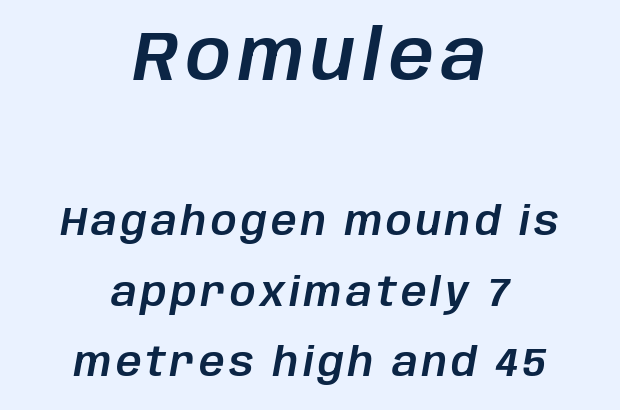
Do the characters align in a grid? No, the font is proportional. The strip under each line holds only bare page. Type size steps down from the first block to the second. The paragraph shown floats in the horizontal middle. The text carries the slant typical of an italic or oblique font.
